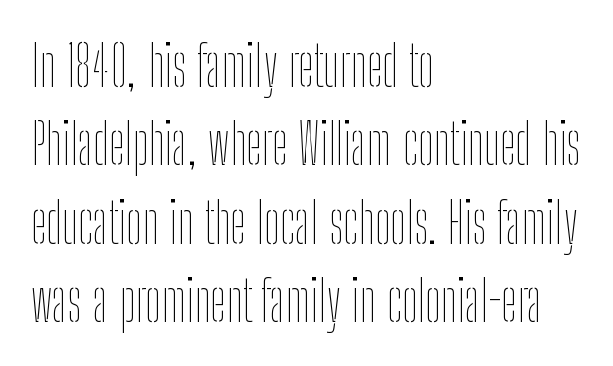
The image shows 56 px thin, condensed type, upright; set left-aligned, normal line spacing (1.4x), normal letter spacing, not underlined; low stroke contrast and a medium x-height.
